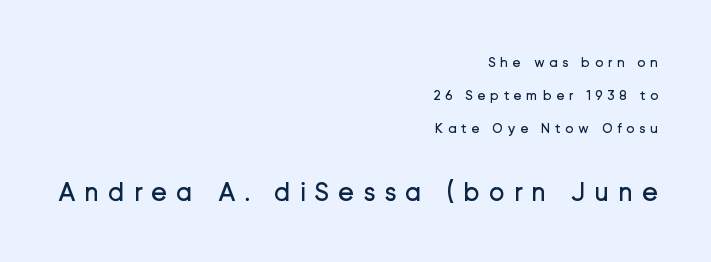
The image shows 27 px text type, upright; set right-aligned, loose line spacing (2.37x), unusually wide letter spacing (+0.32 em), not underlined; the second (bottom) block is 1.93x larger.
